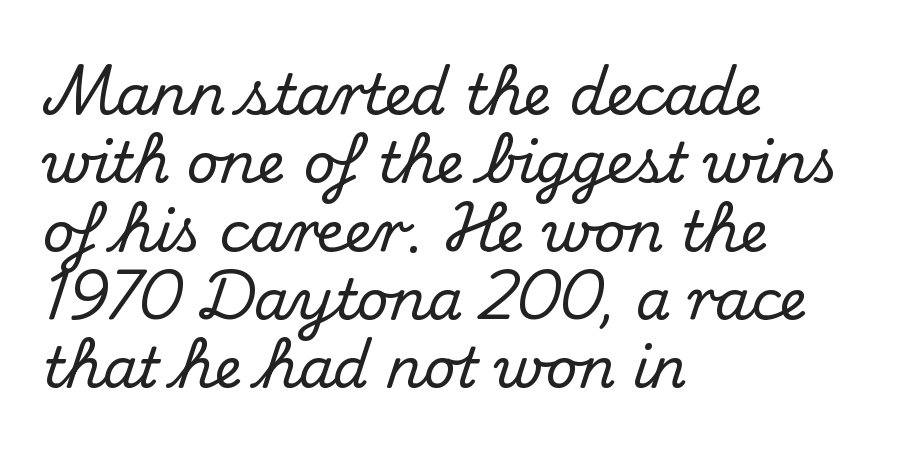
The image shows 56 px serif type; set left-aligned, line spacing 1.22x, normal letter spacing, not underlined; medium stroke contrast and a small x-height.
